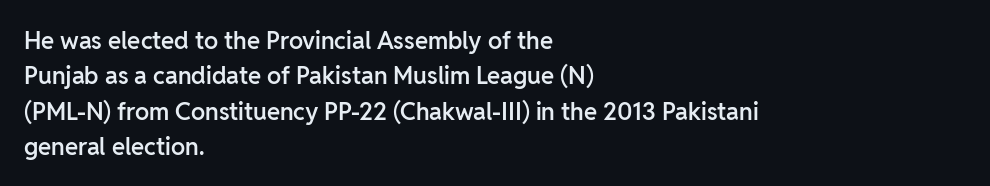
Q: Is the text bold? A: Semi-bold.
Q: Is the text italic (slanted)? A: No, it is upright.
Q: Is the text underlined? A: No.
Q: How is the paragraph aligned? A: Left-aligned.
Q: Is the spacing between letters normal or unusually wide? A: Normal.
Q: Is the spacing between lines tight, normal or loose? A: Normal.
